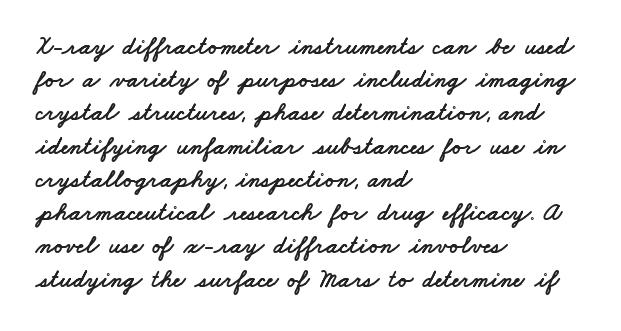
The image shows 25 px text type; set left-aligned, normal line spacing (1.33x), normal letter spacing, not underlined.
